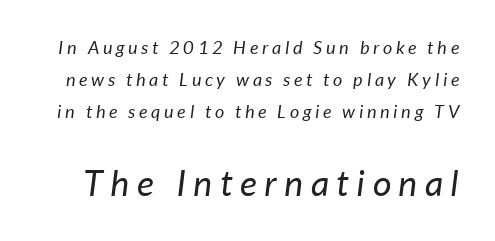
The image shows 36 px regular-weight type, italic (leaning right); set line spacing 1.77x, unusually wide letter spacing (+0.21 em), not underlined; the second (bottom) block is 2.0x larger; low stroke contrast and a medium x-height.
